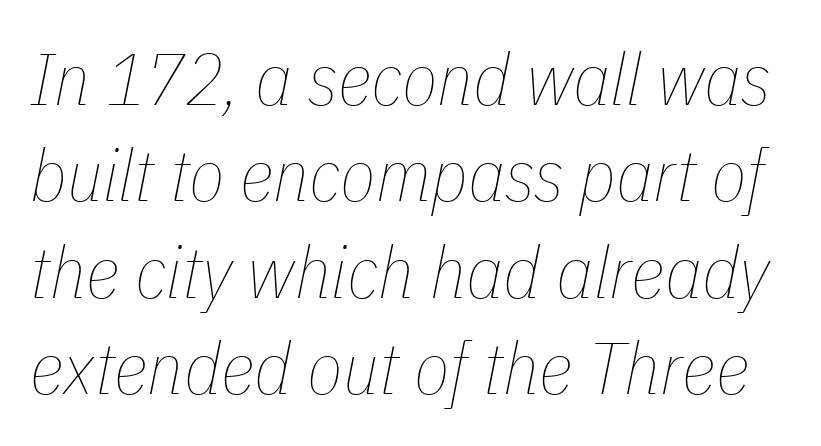
Vertical spacing — default. No letter is thick-stroked: the sample isn't bold. The letters are slanted; this is an italic face. The letters advance in unequal steps, a hallmark of proportional type. Plain, unruled lines of type. Tracking value appears to be zero — textbook default spacing.
